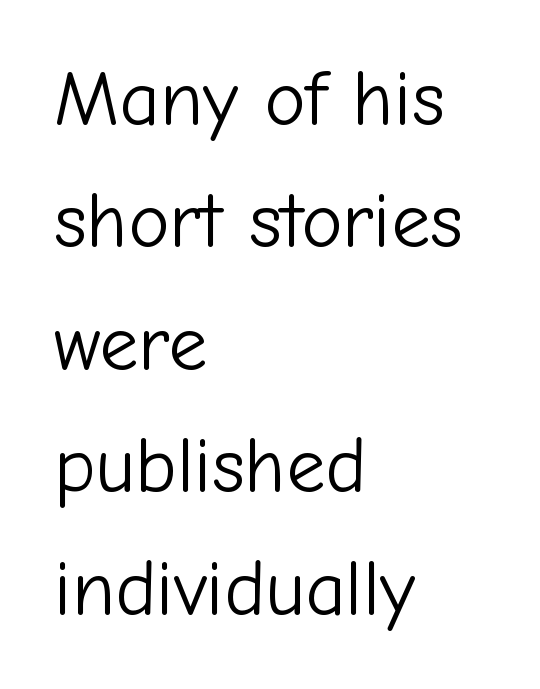
No letter is thick-stroked: the sample isn't bold. Spacing verdict: proportional, widths tailored to each character. The ragged edge is on the right, which tells us the setting is flush left. The rendering keeps characters at their native spacing. Serif or sans? Sans — the stroke terminals are bare. Notice how the stems are strictly vertical — no italics here.
